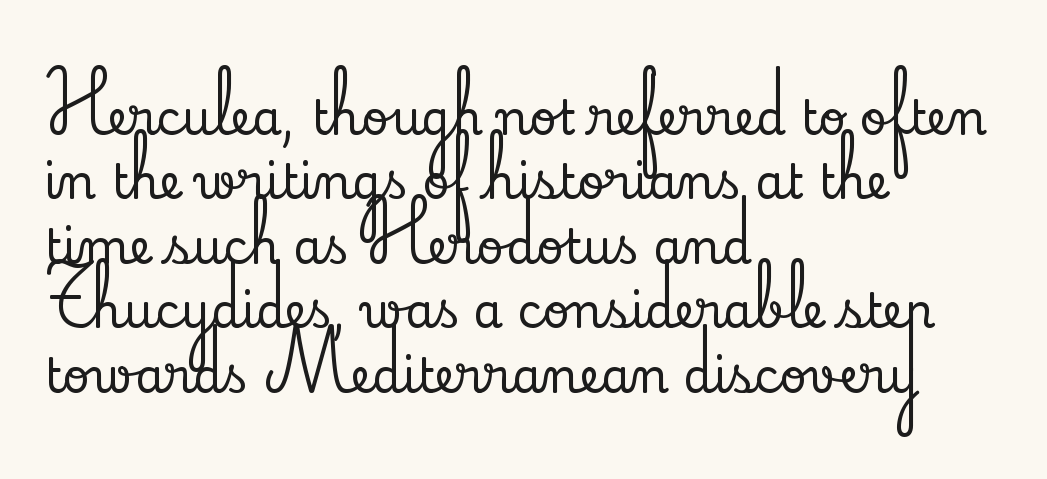
{"serif": "yes", "italic": "no", "width": "normal", "stroke_contrast": "low", "x_height": "small", "monospaced": "no", "underline": "no", "align": "left", "line_spacing": "normal", "line_spacing_ratio": 1.37, "letter_spacing": "normal", "letter_spacing_em": 0.0, "glyph_px": 47}
